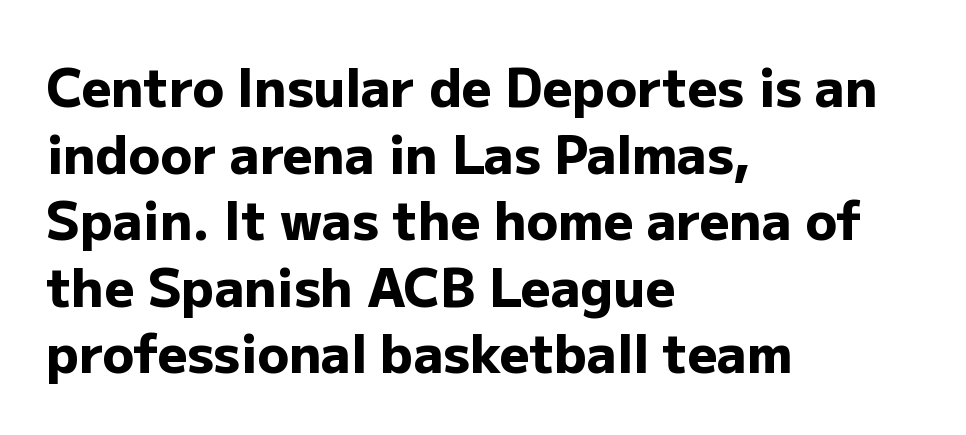
{"serif": "no", "italic": "no", "bold": "yes", "weight": "heavy", "width": "normal", "stroke_contrast": "low", "x_height": "medium", "monospaced": "no", "underline": "no", "align": "left", "line_spacing": "normal", "line_spacing_ratio": 1.28, "letter_spacing": "normal", "letter_spacing_em": 0.0, "glyph_px": 52}
